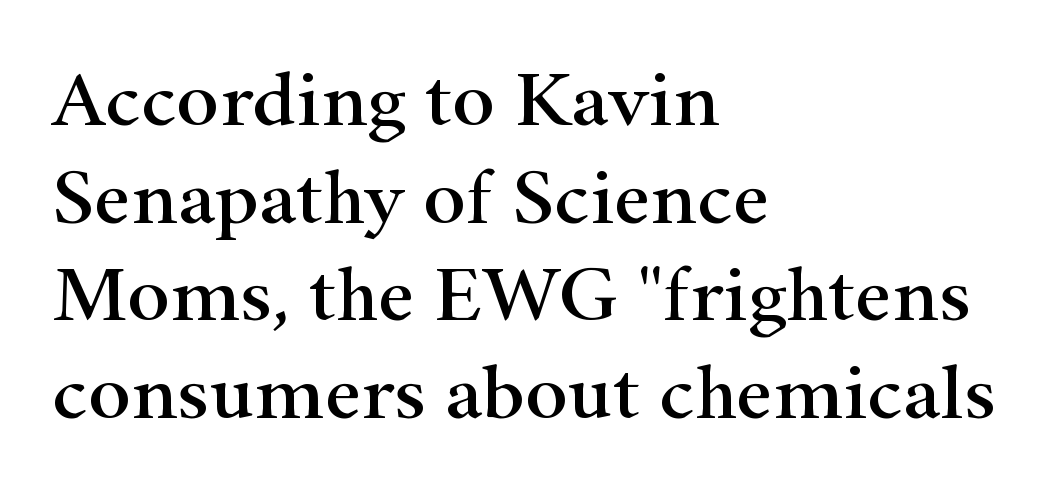
The image shows 80 px wide serif type, upright; set left-aligned, line spacing 1.22x, normal letter spacing, not underlined; high stroke contrast and a small x-height.
